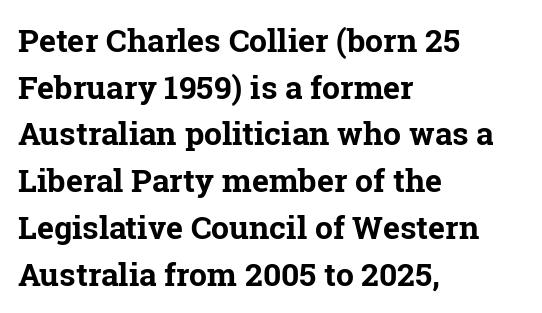
The compositor pushed each line to the left boundary. Underline: absent. Old-style or modern, the face here clearly has serifs. Nothing unusual about the tracking: characters are spaced as the font intends. This sample has the flowing, uneven cadence of proportional lettering. Set as a true bold cut, around the 700 mark.
